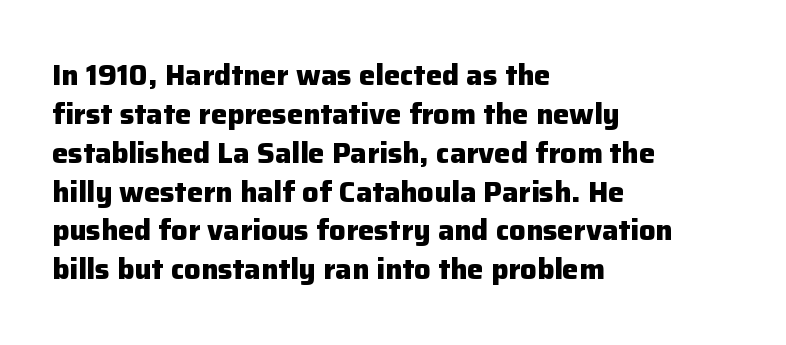
Type without underlining. What stands out about the letter spacing? Nothing — it is the standard amount. Typographic density is high because the face is bold. A typesetter would call this proportional, since set widths differ per character.
